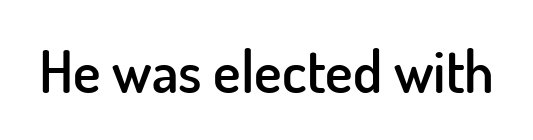
{"serif": "no", "italic": "no", "bold": "semi", "weight": "semibold", "width": "normal", "stroke_contrast": "low", "x_height": "small", "monospaced": "no", "underline": "no", "letter_spacing": "normal", "letter_spacing_em": 0.0, "glyph_px": 58}
